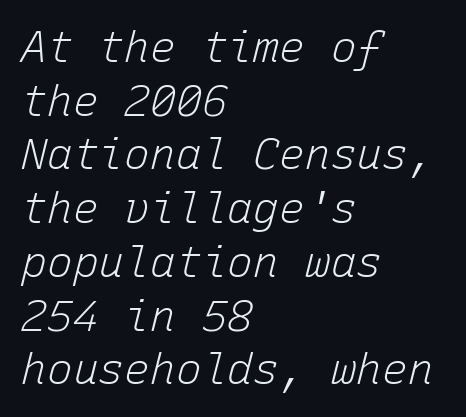
Q: Is the text bold? A: No.
Q: Is the text italic (slanted)? A: Yes, it leans right by about 15 degrees.
Q: Is the text underlined? A: No.
Q: How is the paragraph aligned? A: Left-aligned.
Q: Is the spacing between letters normal or unusually wide? A: Normal.
Q: Is the spacing between lines tight, normal or loose? A: Normal.
Q: Width (condensed, normal, or wide)? A: Normal.
Q: Stroke contrast? A: Low.
Q: x-height? A: Medium.
Q: Monospaced? A: Yes.
